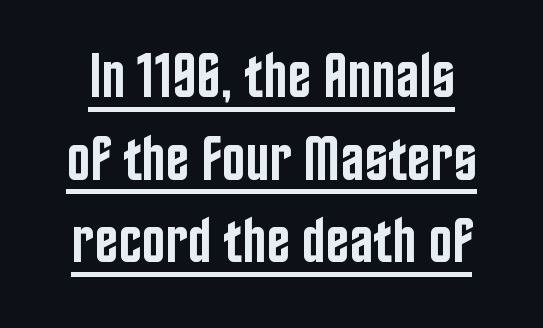
Q: Is the text bold? A: Semi-bold.
Q: Is the text italic (slanted)? A: No, it is upright.
Q: Is the typeface a serif or a sans-serif typeface? A: Sans-serif.
Q: Is the text underlined? A: Yes.
Q: Is the spacing between letters normal or unusually wide? A: Normal.
Q: Is the spacing between lines tight, normal or loose? A: Normal.
Q: Width (condensed, normal, or wide)? A: Condensed.
Q: Stroke contrast? A: Low.
Q: x-height? A: Large.
Q: Monospaced? A: No.
